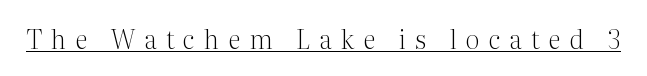
Underlined type. Tall strokes in this sample are plumb rather than angled. Ink coverage per letter is moderate at most. This rendering widens character spacing well past its baseline value.
